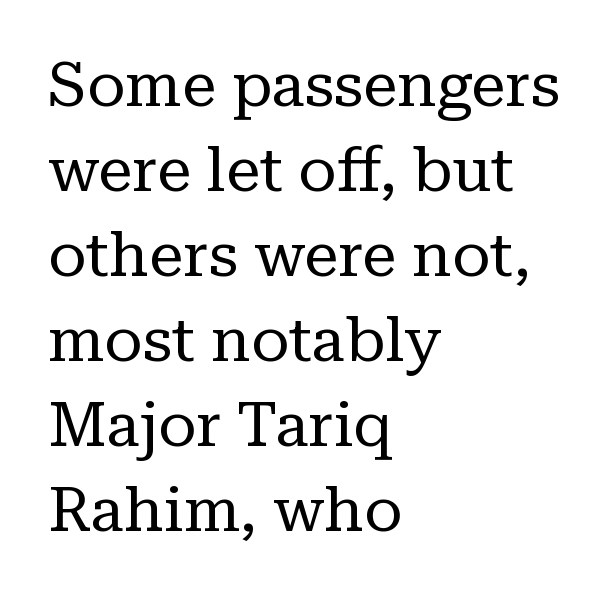
Spacing verdict: proportional, widths tailored to each character. Caption: multi-line text, flush left, ragged right. Students, observe: this is what conventionally led text looks like. Type style note: has serifs.
